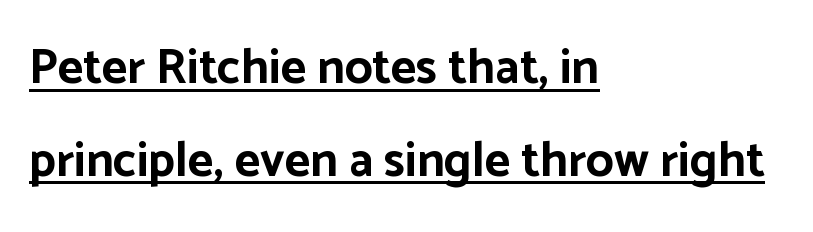
Is this a fixed-width face? No — the glyphs have proportional, varying widths. Every letter is thick-stroked: bold, no question. A typographer would call this underscored text. Compared with a centered layout, this one pins lines to the left instead. Between one letter and the next there's only the usual sliver of space. The typography opts for an upright posture over an oblique one.
